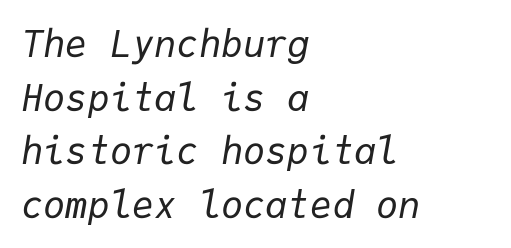
Q: Is the text bold? A: No.
Q: Is the text italic (slanted)? A: Yes, it leans right by about 9 degrees.
Q: Is the text underlined? A: No.
Q: How is the paragraph aligned? A: Left-aligned.
Q: Is the spacing between letters normal or unusually wide? A: Normal.
Q: Is the spacing between lines tight, normal or loose? A: Normal.
Q: Width (condensed, normal, or wide)? A: Normal.
Q: Stroke contrast? A: Low.
Q: x-height? A: Medium.
Q: Monospaced? A: Yes.
